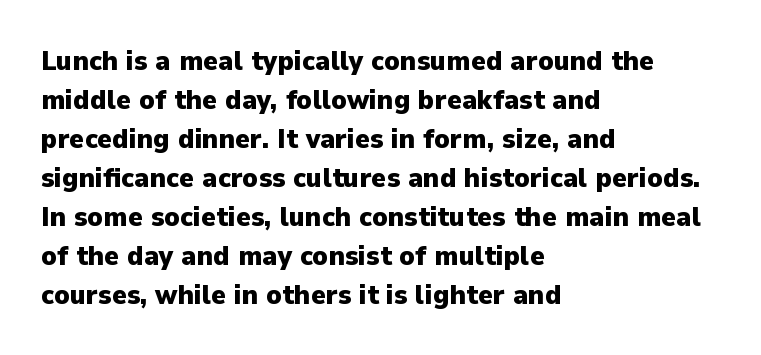
Each row of text sits above clean, open space. Italic: no, the glyphs are upright roman. The face used here is proportionally spaced, like ordinary book or web type. Examine the stroke ends and you'll find no serifs. Compared with a centered layout, this one pins lines to the left instead. Short note: letters normally spaced.
